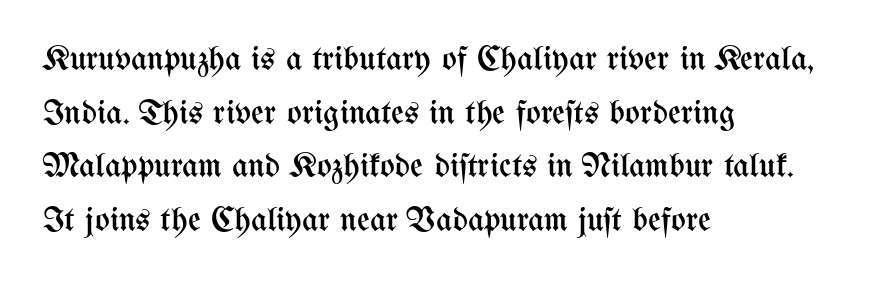
Q: Is the text bold? A: No.
Q: Is the text italic (slanted)? A: No, it is upright.
Q: Is the text underlined? A: No.
Q: How is the paragraph aligned? A: Left-aligned.
Q: Is the spacing between letters normal or unusually wide? A: Normal.
Q: Is the spacing between lines tight, normal or loose? A: Normal.
Q: Width (condensed, normal, or wide)? A: Condensed.
Q: Stroke contrast? A: Medium.
Q: x-height? A: Medium.
Q: Monospaced? A: No.
